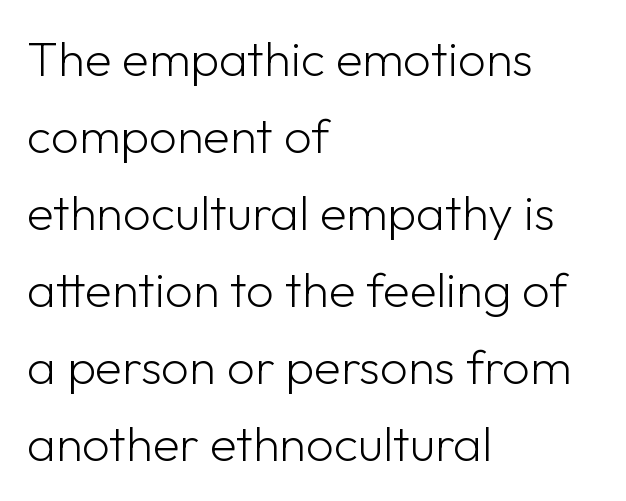
The image shows 49 px light sans-serif type, upright; set left-aligned, normal line spacing (1.57x), normal letter spacing, not underlined; low stroke contrast and a medium x-height.
